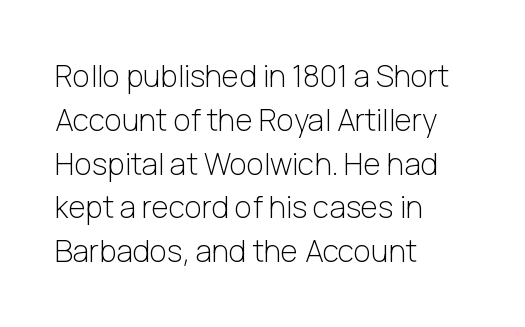
The image shows 30 px light sans-serif type, upright; set left-aligned, normal line spacing (1.46x), normal letter spacing, not underlined; low stroke contrast and a medium x-height.
